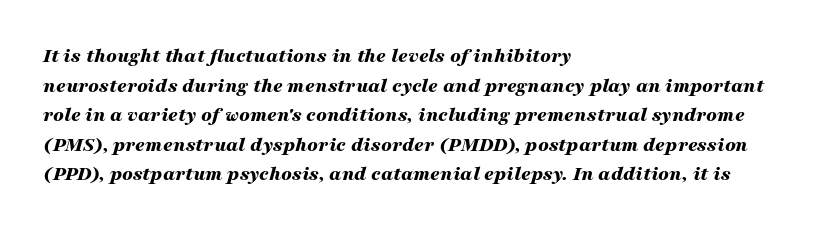
The image shows 21 px bold type, italic (leaning right); set left-aligned, normal line spacing (1.41x), normal letter spacing, not underlined.
